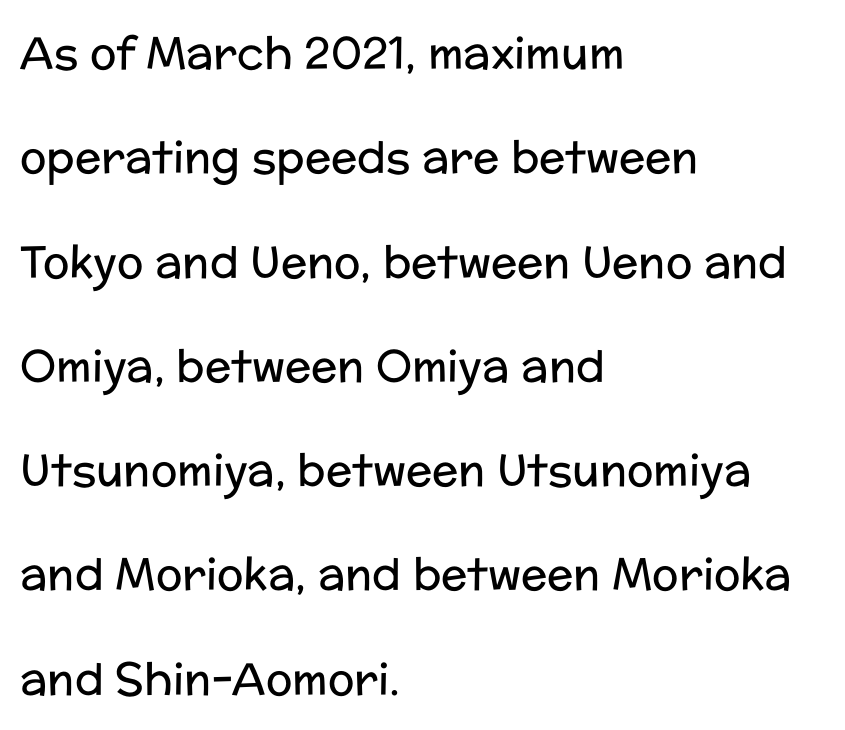
{"serif": "no", "italic": "no", "bold": "no", "weight": "regular", "width": "normal", "stroke_contrast": "low", "x_height": "medium", "monospaced": "no", "underline": "no", "align": "left", "line_spacing": "loose", "line_spacing_ratio": 2.37, "letter_spacing": "normal", "letter_spacing_em": 0.0, "glyph_px": 44}
